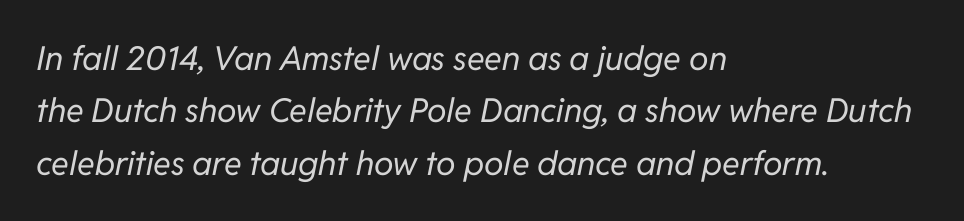
Underline: absent. Words appear dense and cohesive because spacing is normal. The block of text has a typical density, with ordinary space between rows. The characters are drawn with everyday or finer stroke widths. The typesetter chose a ragged-right arrangement here. The glyphs look as if they've been sheared to an angle.
